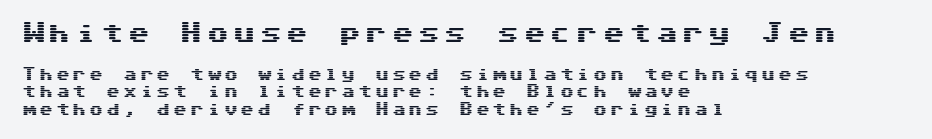
Words appear elongated and porous because spacing is wide. The ragged edge is on the right, which tells us the setting is flush left. You get the large type first, then a drop to smaller type. The axis of the letterforms is exactly vertical. Type without underlining.
